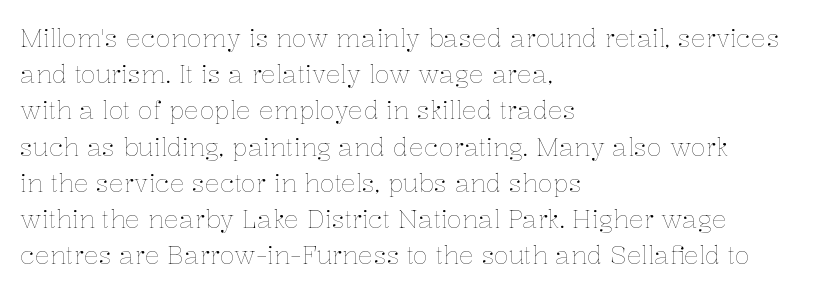
Q: Is the text bold? A: No.
Q: Is the text italic (slanted)? A: No, it is upright.
Q: Is the text underlined? A: No.
Q: How is the paragraph aligned? A: Left-aligned.
Q: Is the spacing between letters normal or unusually wide? A: Normal.
Q: Is the spacing between lines tight, normal or loose? A: Normal.
